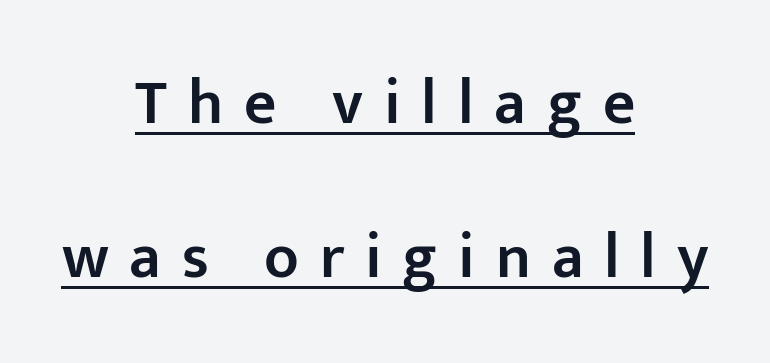
{"serif": "no", "italic": "no", "bold": "semi", "weight": "semibold", "width": "normal", "stroke_contrast": "low", "x_height": "medium", "monospaced": "no", "underline": "yes", "align": "center", "line_spacing": "loose", "line_spacing_ratio": 2.45, "letter_spacing": "wide", "letter_spacing_em": 0.33, "glyph_px": 63}
